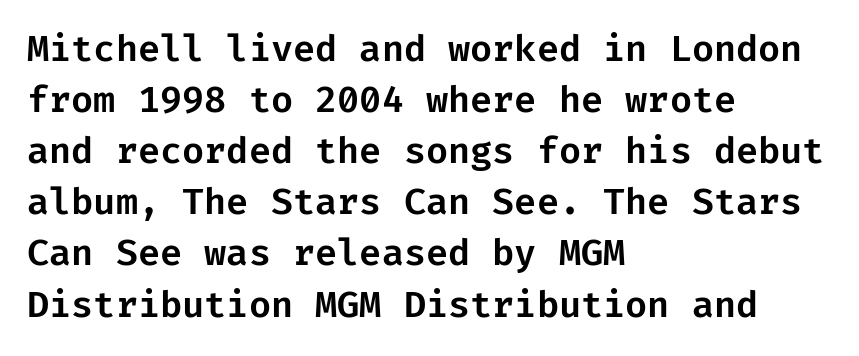
Between one letter and the next there's only the usual sliver of space. The rendering anchors every line to the left-hand side. Examine the stroke ends and you'll find no serifs. Compared with typical paragraphs, the rows here are spaced about the same. Any mark beneath the type? The region is blank.
